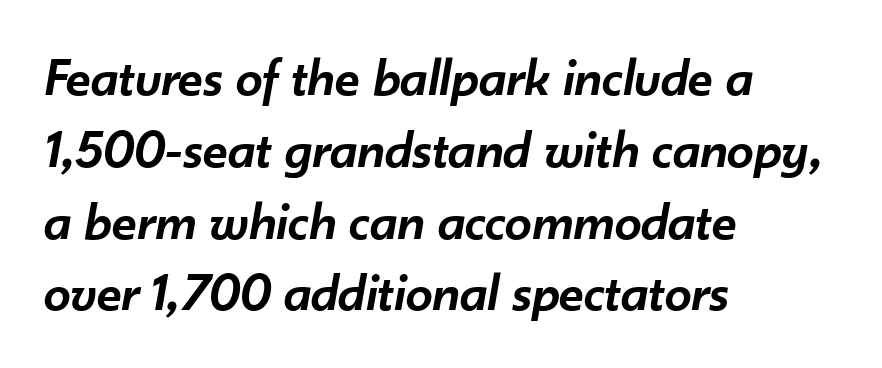
Stems and bowls a touch heavier than normal — semibold. You could call the tracking neutral — neither tight nor loose. In terms of leading, this rendering sits right in the middle. The text carries the slant typical of an italic or oblique font. A student would call this left alignment; a typographer would say flush left, rag right. Varying glyph widths throughout — classic text-font behaviour.
